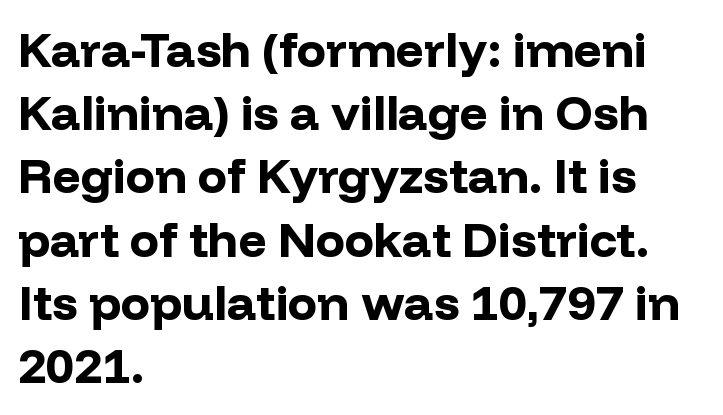
Plain, unruled lines of type. Is this a sans? Yes — the strokes have no serifs. Varying glyph widths throughout — classic text-font behaviour. Here the glyphs are tracked normally, forming tight word shapes. Alignment: flush left.
